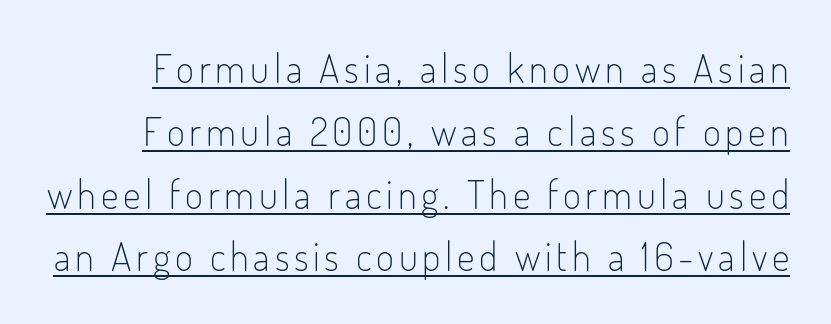
Q: Is the text bold? A: No.
Q: Is the text italic (slanted)? A: No, it is upright.
Q: Is the typeface a serif or a sans-serif typeface? A: Sans-serif.
Q: Is the text underlined? A: Yes.
Q: Is the spacing between lines tight, normal or loose? A: Normal.
Q: Width (condensed, normal, or wide)? A: Condensed.
Q: Stroke contrast? A: Low.
Q: x-height? A: Small.
Q: Monospaced? A: No.
